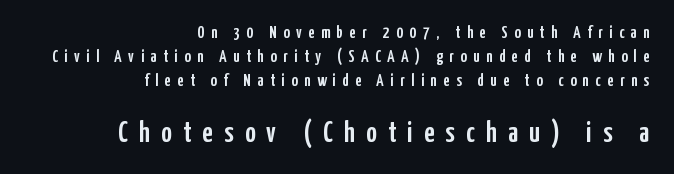
{"serif": "no", "italic": "no", "width": "condensed", "stroke_contrast": "low", "x_height": "medium", "monospaced": "no", "underline": "no", "align": "right", "line_spacing": "normal", "line_spacing_ratio": 1.41, "letter_spacing": "wide", "letter_spacing_em": 0.39, "larger_block": "second", "size_ratio": 1.71, "glyph_px": 29}
